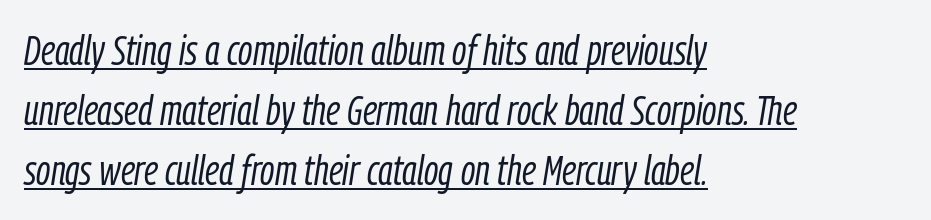
Here the glyphs are tracked normally, forming tight word shapes. Think of a printed novel: that variable character pitch is what you see here. This sample uses an oblique cut, with every glyph tilted off the vertical. Is there much room between lines? A standard amount, neither cramped nor airy. Nothing heavy about these letters — not bold at all.
